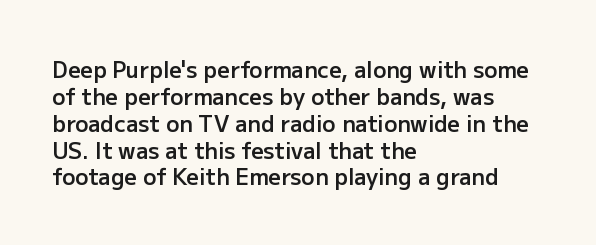
{"italic": "no", "bold": "semi", "underline": "no", "align": "left", "line_spacing_ratio": 1.22, "letter_spacing": "normal", "letter_spacing_em": 0.0, "glyph_px": 22}
